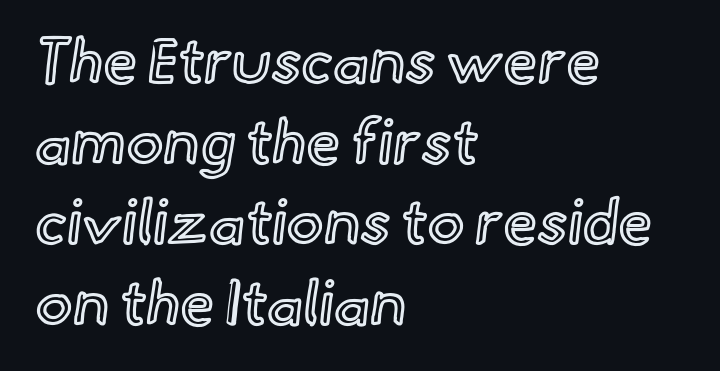
Q: Is the text italic (slanted)? A: Yes.
Q: Is the text underlined? A: No.
Q: How is the paragraph aligned? A: Left-aligned.
Q: Is the spacing between letters normal or unusually wide? A: Normal.
Q: Is the spacing between lines tight, normal or loose? A: Normal.
Q: Width (condensed, normal, or wide)? A: Normal.
Q: x-height? A: Small.
Q: Monospaced? A: No.
